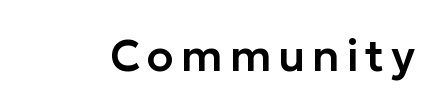
Q: Is the text italic (slanted)? A: No, it is upright.
Q: Is the typeface a serif or a sans-serif typeface? A: Sans-serif.
Q: Is the text underlined? A: No.
Q: Width (condensed, normal, or wide)? A: Normal.
Q: Stroke contrast? A: Low.
Q: x-height? A: Medium.
Q: Monospaced? A: No.
